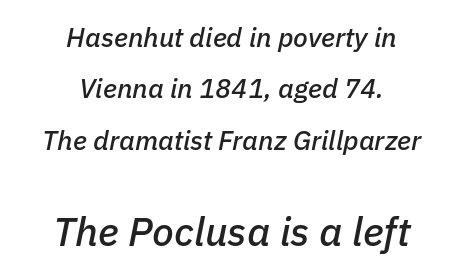
Rendered with sloped, italic letterforms. Summary of vertical rhythm: relaxed, with wide interline spacing. The face used here is rendered with its standard letterfit. Glance below the letters and you will spot only blank space.
